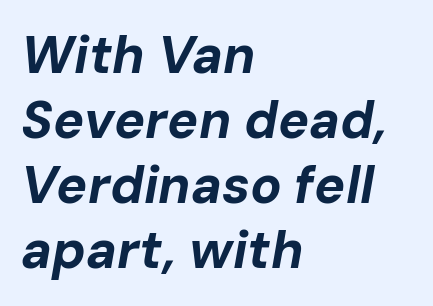
This rendering features lettering with no underline. The tracking reads as untouched default to a designer's eye. The passage shown is emphatically bold. The axis of the letterforms is tilted away from vertical. The letters advance in unequal steps, a hallmark of proportional type.
